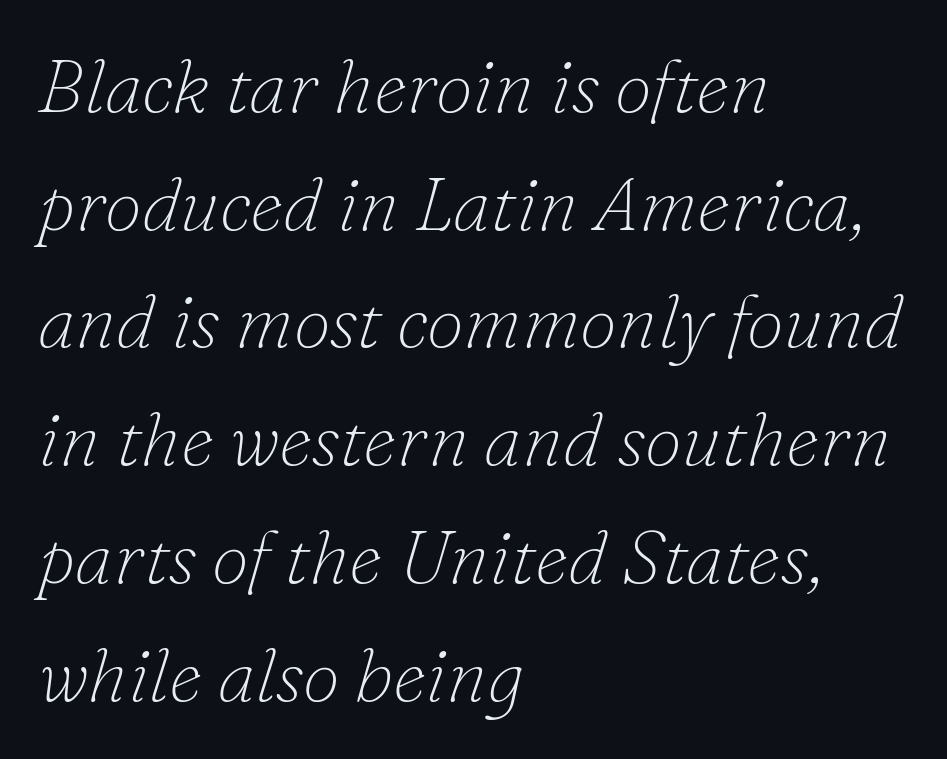
Q: Is the text bold? A: No.
Q: Is the text italic (slanted)? A: Yes, it leans right by about 16 degrees.
Q: Is the typeface a serif or a sans-serif typeface? A: Serif.
Q: Is the text underlined? A: No.
Q: How is the paragraph aligned? A: Left-aligned.
Q: Is the spacing between letters normal or unusually wide? A: Normal.
Q: Is the spacing between lines tight, normal or loose? A: Normal.
Q: Width (condensed, normal, or wide)? A: Normal.
Q: Stroke contrast? A: Low.
Q: x-height? A: Small.
Q: Monospaced? A: No.
